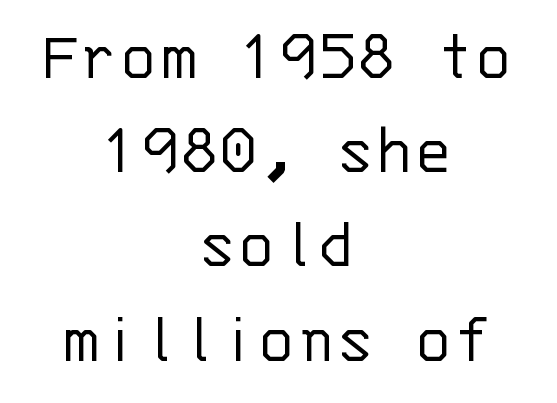
Regular leading. Stroke mass is kept to a normal reading level or below. Nope, not italic — everything's standing straight. Here the designer chose a console-style face with uniform glyph widths.
